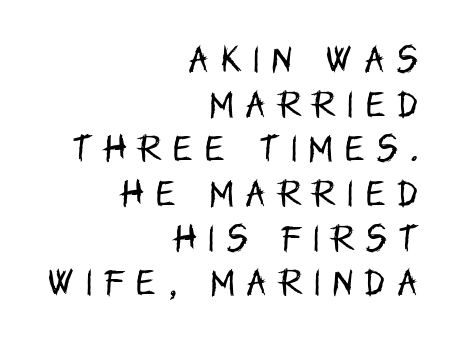
Q: Is the text bold? A: No.
Q: Is the text italic (slanted)? A: No, it is upright.
Q: Is the typeface a serif or a sans-serif typeface? A: Sans-serif.
Q: Is the text underlined? A: No.
Q: How is the paragraph aligned? A: Right-aligned.
Q: Is the spacing between letters normal or unusually wide? A: Unusually wide.
Q: Is the spacing between lines tight, normal or loose? A: Normal.
Q: Width (condensed, normal, or wide)? A: Condensed.
Q: Stroke contrast? A: Low.
Q: x-height? A: Large.
Q: Monospaced? A: No.
